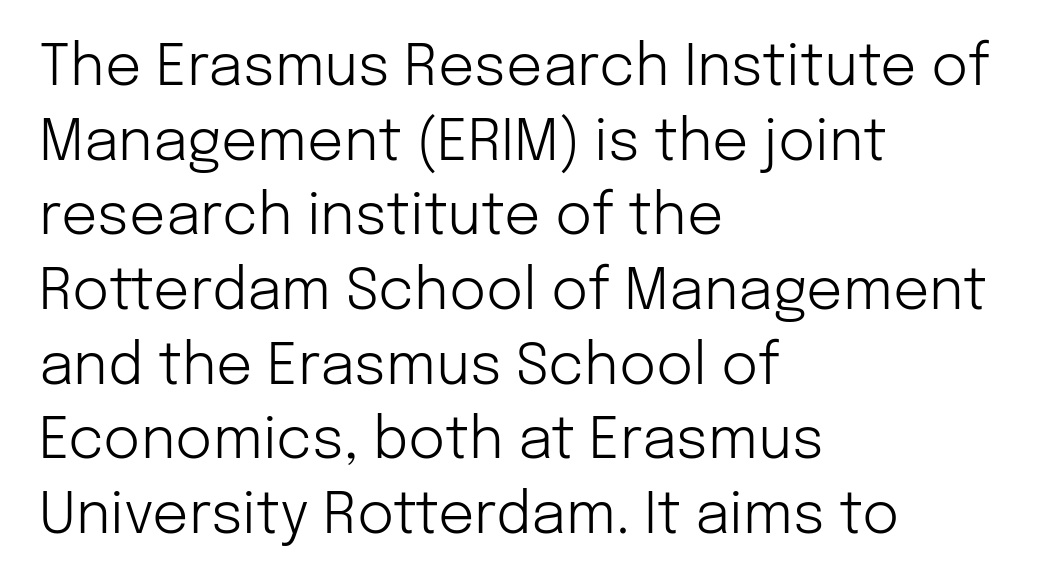
The image shows 57 px light sans-serif type, upright; set left-aligned, normal line spacing (1.31x), normal letter spacing, not underlined; low stroke contrast and a medium x-height.
